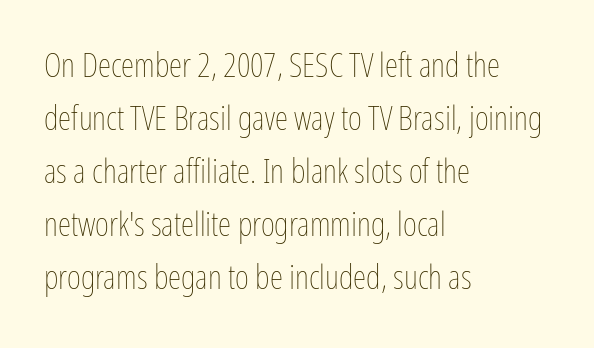
The image shows 34 px thin, condensed type, upright; set left-aligned, normal line spacing (1.56x), normal letter spacing, not underlined; low stroke contrast and a medium x-height.
